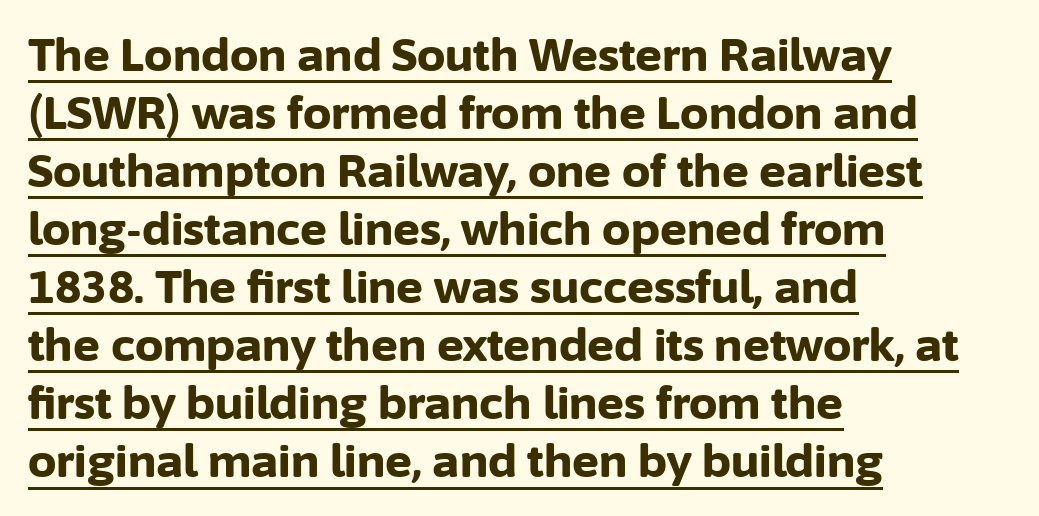
Check where the strokes stop: nothing finishes them off — pure sans. This is heavy type, rendered in bold. One glance says typical: line gaps are just what's usual. The horizontal fit of the characters is conventional and even. Honestly, the underline is the first thing you notice here. Character widths vary here, with narrow letters taking less room than wide ones.
